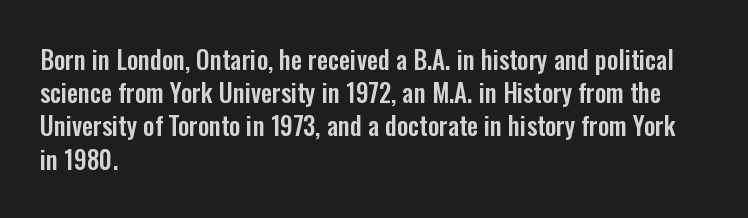
The image shows 25 px text type, upright; set left-aligned, normal line spacing (1.33x), normal letter spacing, not underlined.
